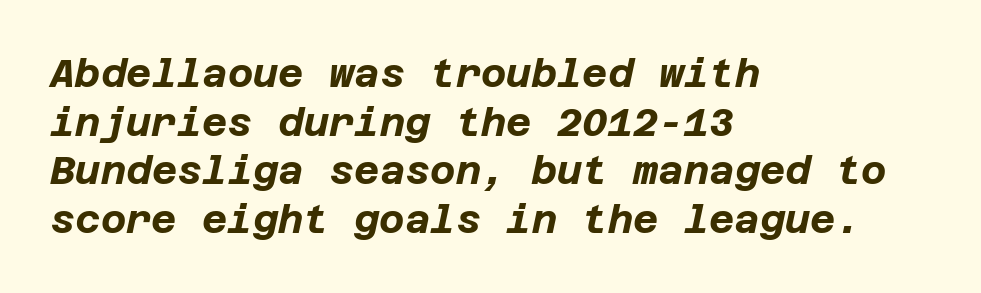
Q: Is the text bold? A: Yes.
Q: Is the text italic (slanted)? A: Yes, it leans right by about 12 degrees.
Q: Is the text underlined? A: No.
Q: How is the paragraph aligned? A: Left-aligned.
Q: Is the spacing between letters normal or unusually wide? A: Normal.
Q: Is the spacing between lines tight, normal or loose? A: Normal.
Q: Width (condensed, normal, or wide)? A: Normal.
Q: Stroke contrast? A: Low.
Q: x-height? A: Large.
